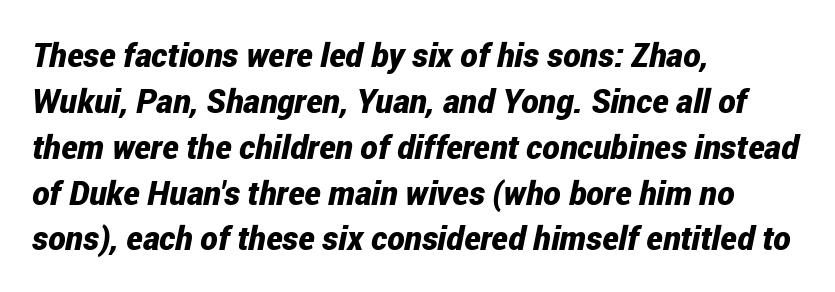
The image shows 33 px bold, condensed type, italic (leaning right); set left-aligned, normal line spacing (1.39x), normal letter spacing, not underlined; low stroke contrast and a medium x-height.
